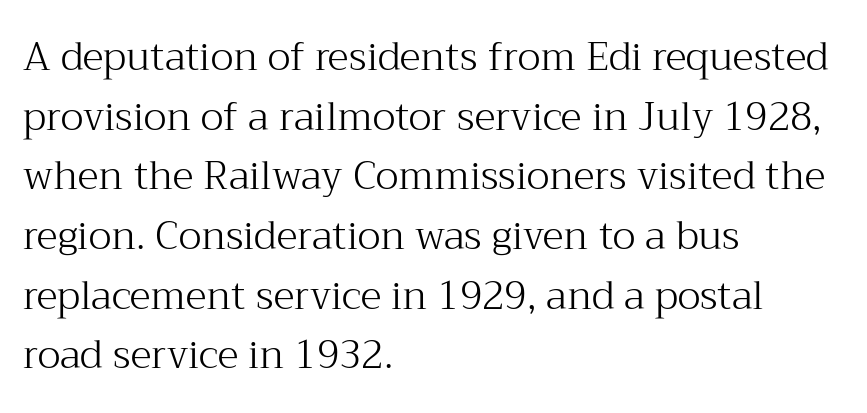
Q: Is the text bold? A: No.
Q: Is the text italic (slanted)? A: No, it is upright.
Q: Is the typeface a serif or a sans-serif typeface? A: Serif.
Q: Is the text underlined? A: No.
Q: How is the paragraph aligned? A: Left-aligned.
Q: Is the spacing between letters normal or unusually wide? A: Normal.
Q: Is the spacing between lines tight, normal or loose? A: Normal.
Q: Width (condensed, normal, or wide)? A: Normal.
Q: Stroke contrast? A: Medium.
Q: x-height? A: Medium.
Q: Monospaced? A: No.
